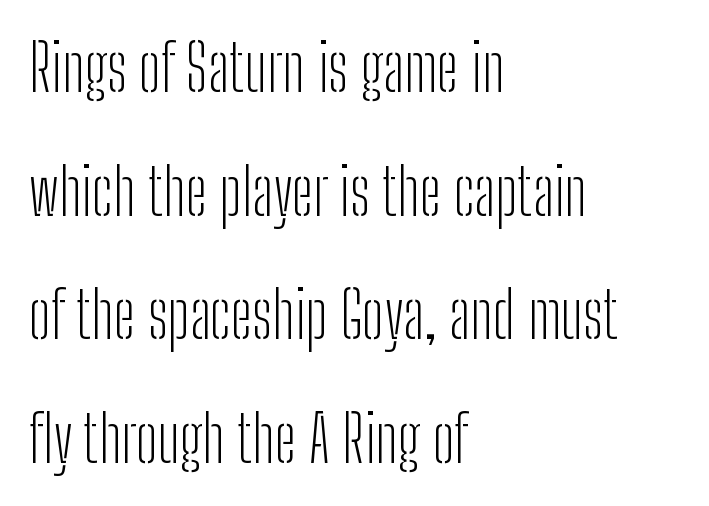
The string is rendered with underlining switched off. Regarding leading, the lines here are spaced well apart. The face used here is a sans, in the tradition of grotesques and geometrics. The typesetting does not lean heavy: it is not bold. The lettering holds an erect, upright posture throughout. These lines stack with their left ends in a neat column.
